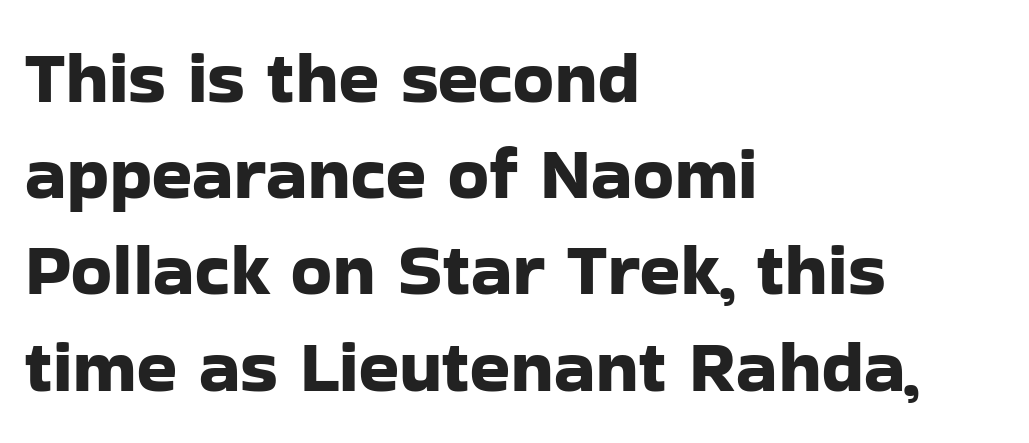
Q: Is the text italic (slanted)? A: No, it is upright.
Q: Is the typeface a serif or a sans-serif typeface? A: Sans-serif.
Q: Is the text underlined? A: No.
Q: How is the paragraph aligned? A: Left-aligned.
Q: Is the spacing between letters normal or unusually wide? A: Normal.
Q: Is the spacing between lines tight, normal or loose? A: Normal.
Q: Width (condensed, normal, or wide)? A: Normal.
Q: Stroke contrast? A: Low.
Q: x-height? A: Medium.
Q: Monospaced? A: No.
